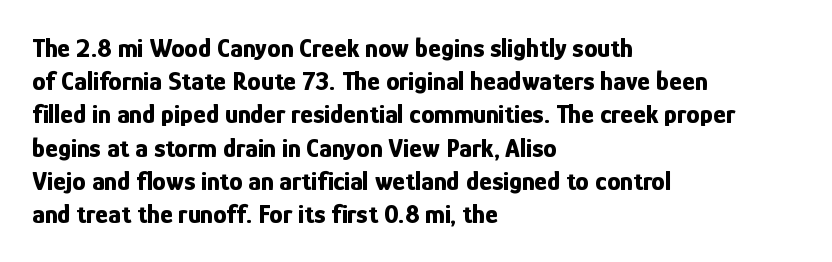
There is no visible air inserted between adjacent glyphs. In terms of weight, the rendering is a true, heavy bold. Visually the block forms a straight wall on the left and a jagged coastline on the right. Lines of text with bare space underneath. If you drew a line through each stem, it would be perfectly vertical.
